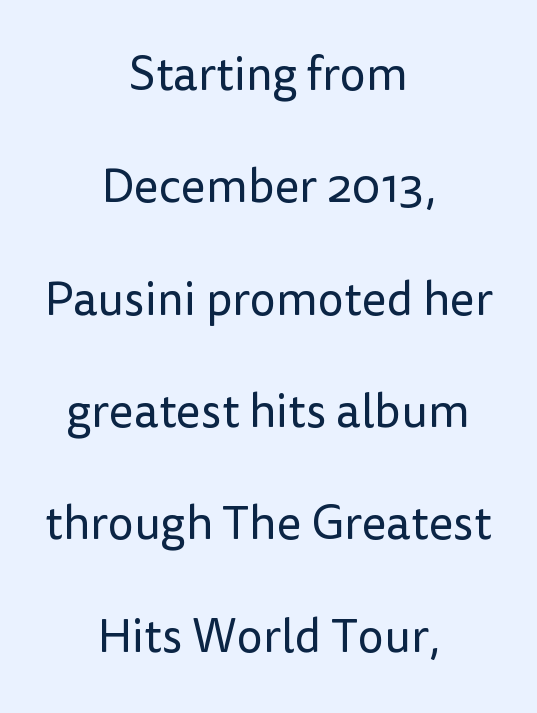
Q: Is the text bold? A: No.
Q: Is the text italic (slanted)? A: No, it is upright.
Q: Is the typeface a serif or a sans-serif typeface? A: Sans-serif.
Q: Is the text underlined? A: No.
Q: How is the paragraph aligned? A: Centered.
Q: Is the spacing between letters normal or unusually wide? A: Normal.
Q: Is the spacing between lines tight, normal or loose? A: Loose.
Q: Width (condensed, normal, or wide)? A: Normal.
Q: Stroke contrast? A: Low.
Q: x-height? A: Medium.
Q: Monospaced? A: No.
